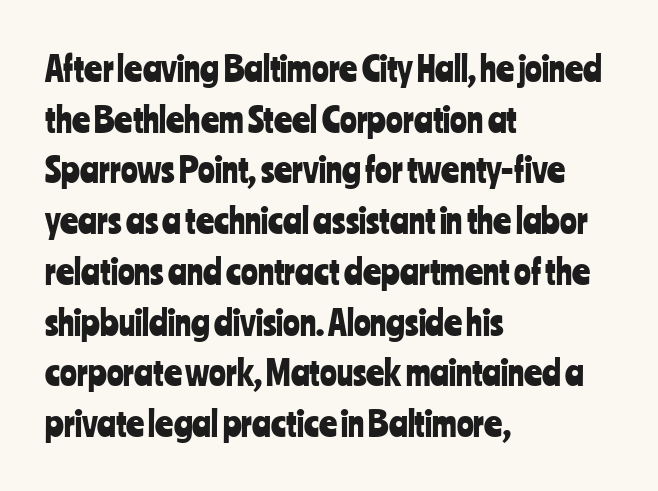
The image shows 35 px condensed sans-serif type, upright; set left-aligned, normal line spacing (1.45x), normal letter spacing, not underlined; low stroke contrast and a medium x-height.
